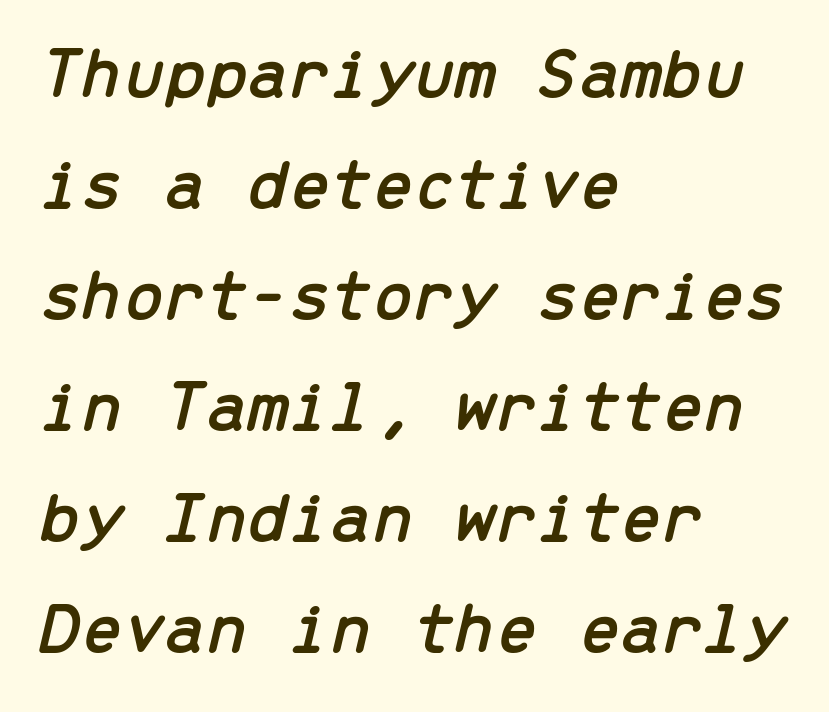
Q: Is the text italic (slanted)? A: Yes, it leans right by about 13 degrees.
Q: Is the text underlined? A: No.
Q: How is the paragraph aligned? A: Left-aligned.
Q: Is the spacing between letters normal or unusually wide? A: Normal.
Q: Is the spacing between lines tight, normal or loose? A: Normal.
Q: Width (condensed, normal, or wide)? A: Normal.
Q: Stroke contrast? A: Low.
Q: x-height? A: Medium.
Q: Monospaced? A: Yes.
